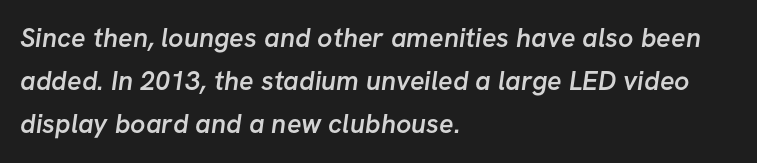
Q: Is the text bold? A: Semi-bold.
Q: Is the text underlined? A: No.
Q: How is the paragraph aligned? A: Left-aligned.
Q: Is the spacing between letters normal or unusually wide? A: Normal.
Q: Is the spacing between lines tight, normal or loose? A: Normal.
